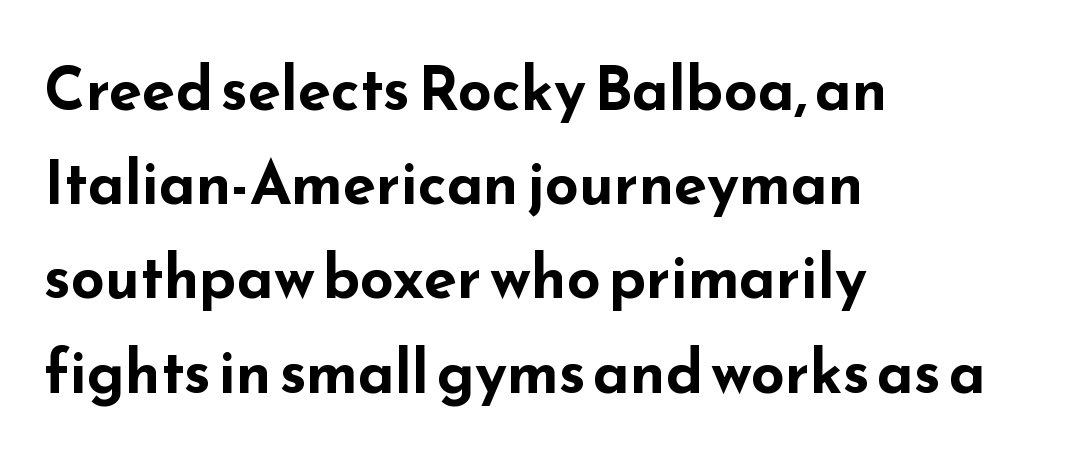
A typesetter would call this proportional, since set widths differ per character. Line spacing here is normal. Does the weight exceed regular? Yes, all the way to bold. Unlike italic type, these characters show no tilt at all. Stroke terminals: plain, sans-serif. The rendering keeps characters at their native spacing.
